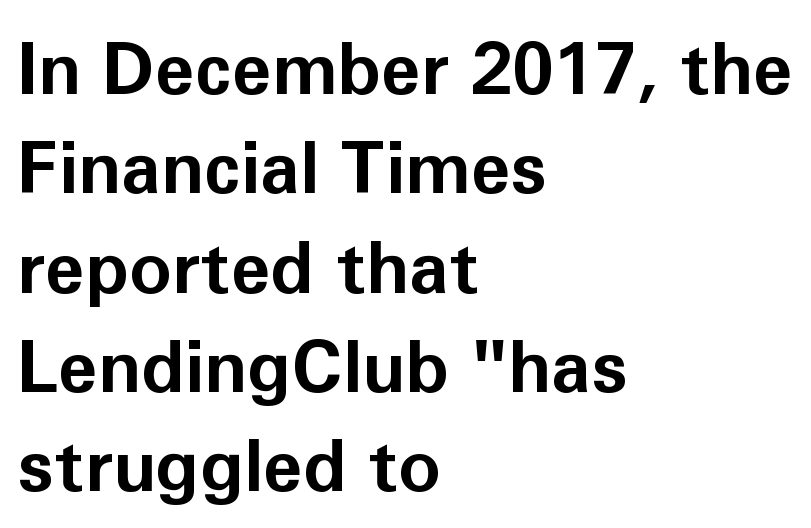
{"serif": "no", "italic": "no", "bold": "yes", "weight": "bold", "width": "normal", "stroke_contrast": "low", "x_height": "medium", "monospaced": "no", "underline": "no", "align": "left", "line_spacing": "normal", "line_spacing_ratio": 1.38, "letter_spacing": "normal", "letter_spacing_em": 0.0, "glyph_px": 72}
